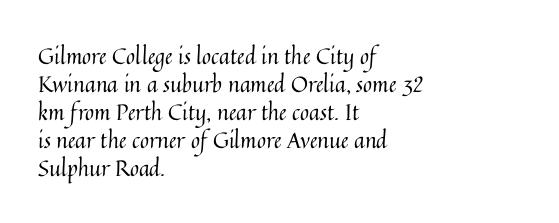
No extra ink here — the face is not bold. Students, observe: this is what conventionally led text looks like. Visually the block forms a straight wall on the left and a jagged coastline on the right. Clear beneath every line of the passage.
